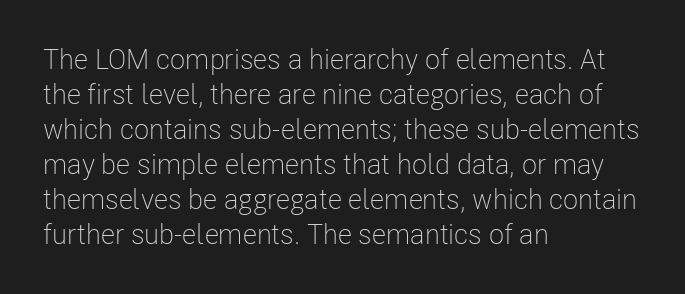
Is this a sans? Yes — the strokes have no serifs. The lines are quadded left. Any mark beneath the type? The region is blank. Weight: not bold — regular or lighter. The rendering uses a moderate line-height, typical for paragraphs.
